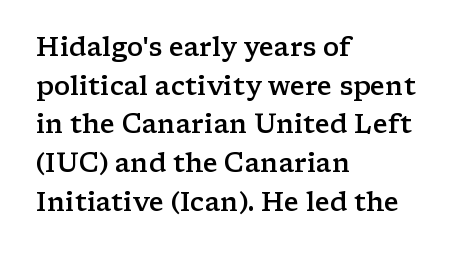
What stands out about the letter spacing? Nothing — it is the standard amount. Where is the straight margin? On the left. The glyphs are unaccompanied by any horizontal stroke below them. Is there any slant? The stems are plumb. The leading is moderate, giving the passage an even texture.
